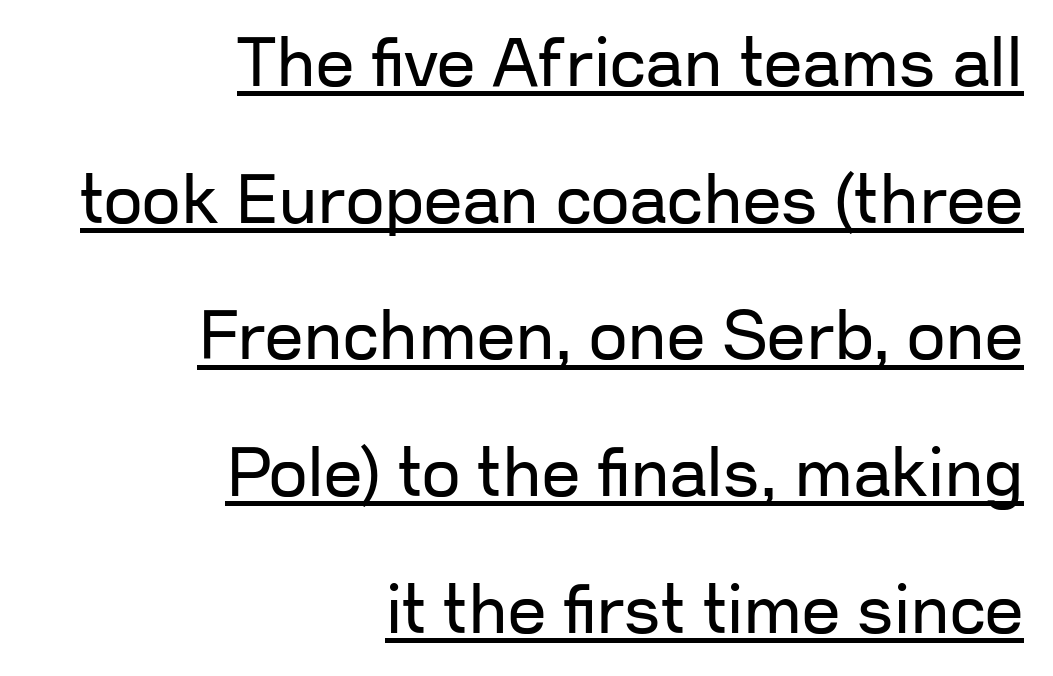
Q: Is the text bold? A: No.
Q: Is the text italic (slanted)? A: No, it is upright.
Q: Is the typeface a serif or a sans-serif typeface? A: Sans-serif.
Q: Is the text underlined? A: Yes.
Q: How is the paragraph aligned? A: Right-aligned.
Q: Is the spacing between letters normal or unusually wide? A: Normal.
Q: Is the spacing between lines tight, normal or loose? A: Loose.
Q: Width (condensed, normal, or wide)? A: Normal.
Q: Stroke contrast? A: Low.
Q: x-height? A: Medium.
Q: Monospaced? A: No.
